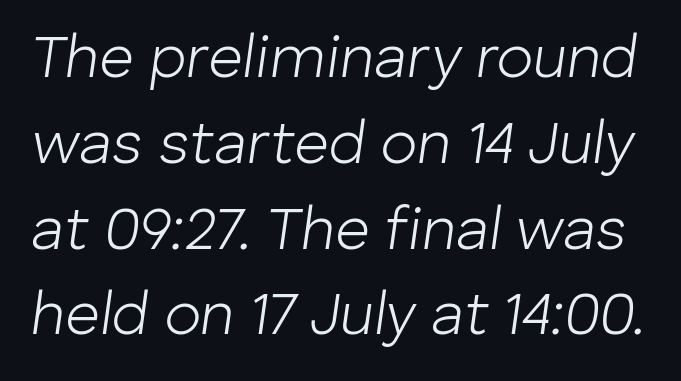
The image shows 60 px light type, italic (leaning right); set normal line spacing (1.43x), normal letter spacing, not underlined; low stroke contrast and a medium x-height.
